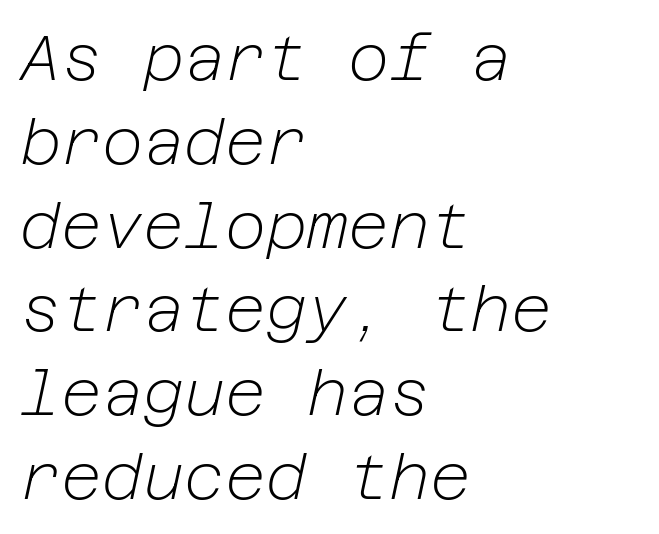
{"italic": "yes", "lean": "right", "slant_degrees": 12, "bold": "no", "weight": "light", "width": "normal", "stroke_contrast": "low", "x_height": "medium", "underline": "no", "align": "left", "line_spacing": "normal", "line_spacing_ratio": 1.33, "letter_spacing": "normal", "letter_spacing_em": 0.0, "glyph_px": 63}
